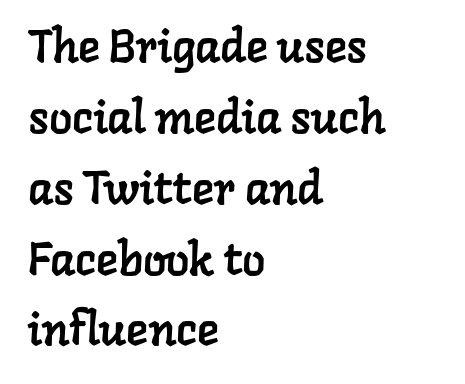
{"serif": "yes", "width": "normal", "stroke_contrast": "low", "x_height": "medium", "monospaced": "no", "underline": "no", "align": "left", "line_spacing": "normal", "line_spacing_ratio": 1.54, "letter_spacing": "normal", "letter_spacing_em": 0.0, "glyph_px": 46}
